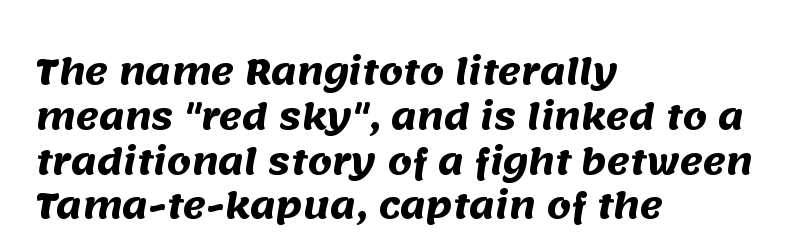
The image shows 35 px heavy sans-serif type; set left-aligned, normal line spacing (1.28x), normal letter spacing, not underlined; medium stroke contrast and a large x-height.
